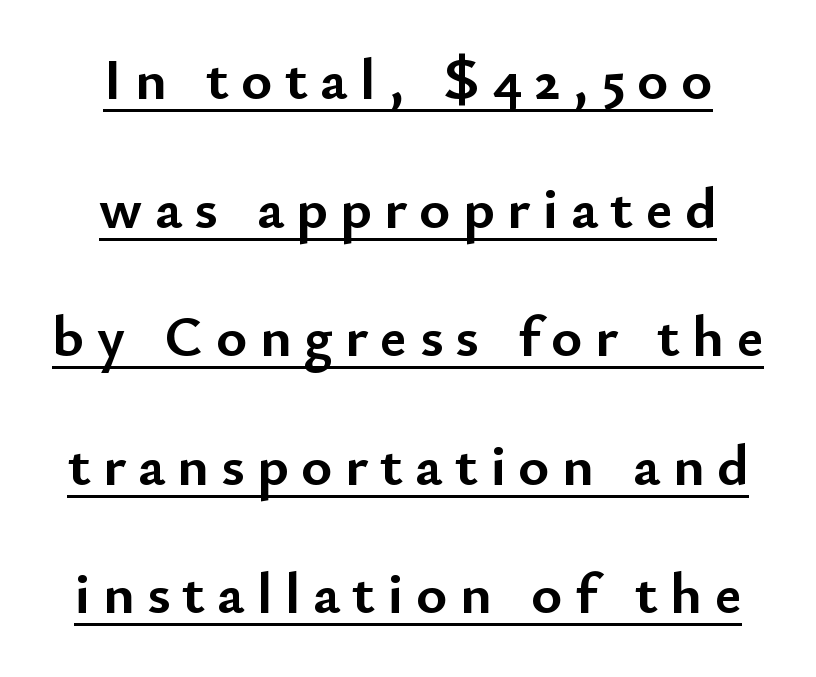
The image shows 59 px semibold sans-serif type, upright; set loose line spacing (2.18x), unusually wide letter spacing (+0.21 em), underlined; low stroke contrast and a small x-height.
